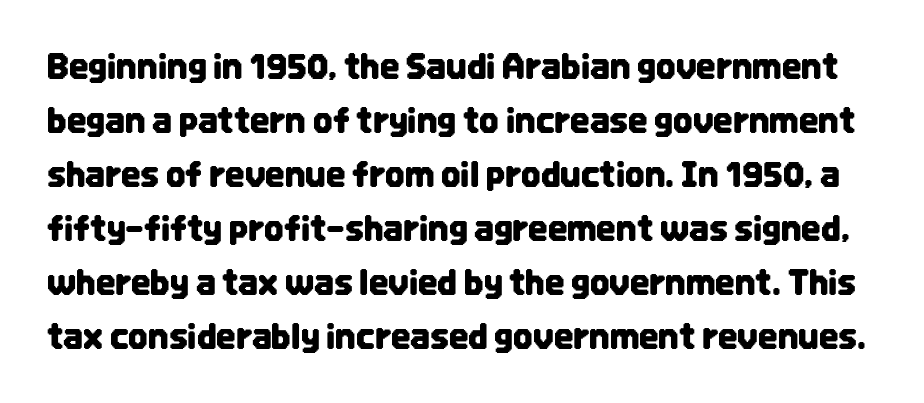
{"serif": "no", "italic": "no", "width": "condensed", "stroke_contrast": "low", "x_height": "large", "monospaced": "no", "underline": "no", "line_spacing": "normal", "line_spacing_ratio": 1.59, "letter_spacing": "normal", "letter_spacing_em": 0.0, "glyph_px": 34}
